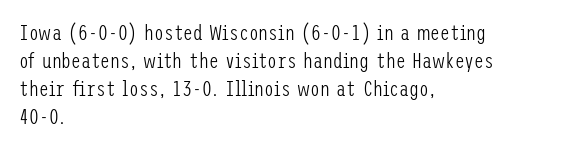
No extra ink here — the face is not bold. Students, observe: this is what conventionally led text looks like. Visually the block forms a straight wall on the left and a jagged coastline on the right. Clear beneath every line of the passage.
